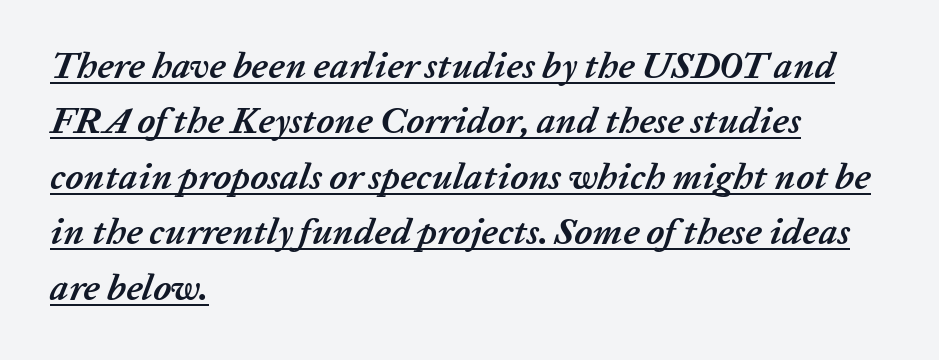
Typographic density is high because the face is bold. Line spacing here is normal. A typesetter would call this zero additional tracking. This is oblique type, the kind used for emphasis or titles. Has an underline been added? It has. Here the designer chose a conventional face with non-uniform glyph widths.
